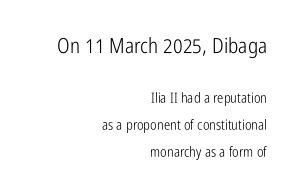
{"italic": "no", "bold": "no", "underline": "no", "align": "right", "line_spacing": "loose", "line_spacing_ratio": 1.93, "letter_spacing": "normal", "letter_spacing_em": 0.0, "larger_block": "first", "size_ratio": 1.5, "glyph_px": 21}
